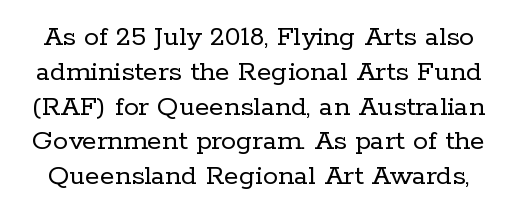
Q: Is the text bold? A: No.
Q: Is the text italic (slanted)? A: No, it is upright.
Q: Is the typeface a serif or a sans-serif typeface? A: Serif.
Q: Is the text underlined? A: No.
Q: Is the spacing between letters normal or unusually wide? A: Normal.
Q: Width (condensed, normal, or wide)? A: Normal.
Q: Stroke contrast? A: Low.
Q: x-height? A: Medium.
Q: Monospaced? A: No.
